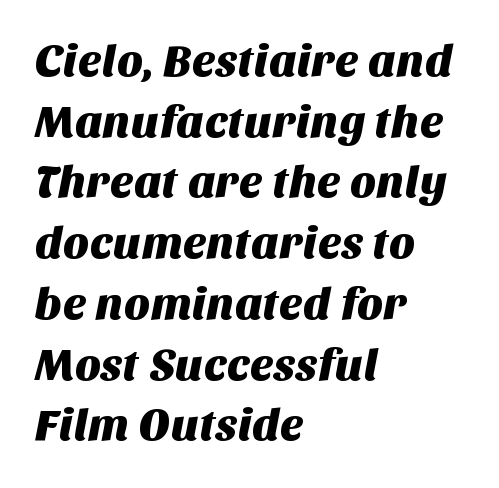
The image shows 45 px sans-serif type; set left-aligned, normal line spacing (1.35x), normal letter spacing, not underlined; medium stroke contrast and a large x-height.
